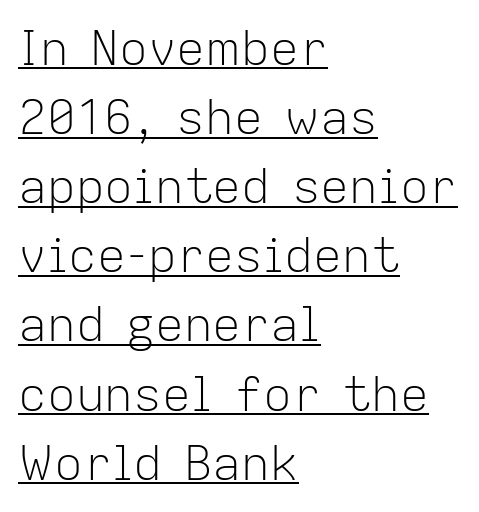
{"serif": "no", "italic": "no", "bold": "no", "weight": "light", "width": "normal", "stroke_contrast": "low", "x_height": "medium", "monospaced": "no", "underline": "yes", "align": "left", "line_spacing": "normal", "line_spacing_ratio": 1.44, "letter_spacing": "normal", "letter_spacing_em": 0.0, "glyph_px": 48}
